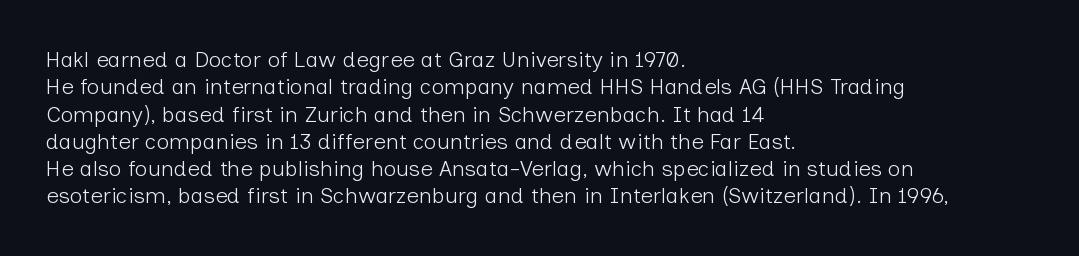
Q: Is the text bold? A: No.
Q: Is the text italic (slanted)? A: No, it is upright.
Q: Is the text underlined? A: No.
Q: How is the paragraph aligned? A: Left-aligned.
Q: Is the spacing between letters normal or unusually wide? A: Normal.
